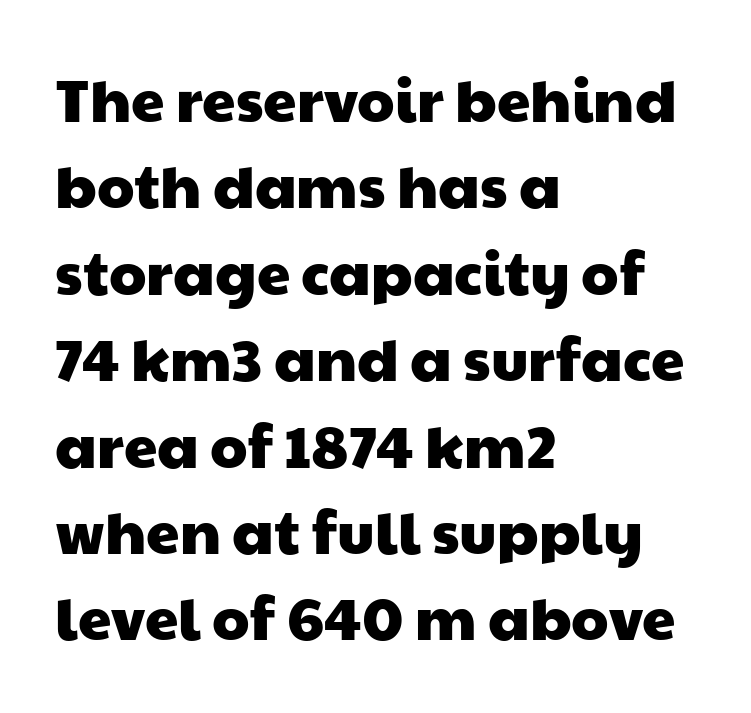
The letters sit at their default tracking, neither squeezed nor spread. Each letter keeps its own natural width here, so spacing adapts to shape. These lines are set flush left with a ragged right edge. Glance below the letters and you will spot only blank space.
